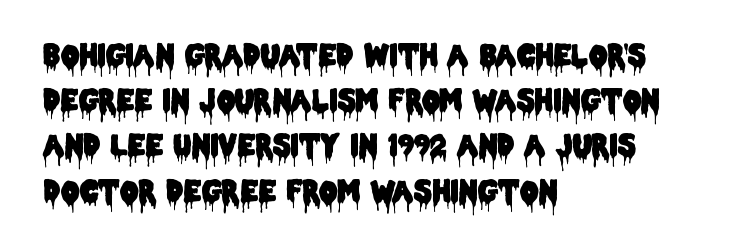
{"serif": "no", "italic": "no", "width": "condensed", "stroke_contrast": "low", "x_height": "large", "monospaced": "no", "underline": "no", "align": "left", "line_spacing": "normal", "line_spacing_ratio": 1.56, "letter_spacing": "normal", "letter_spacing_em": 0.0, "glyph_px": 29}
